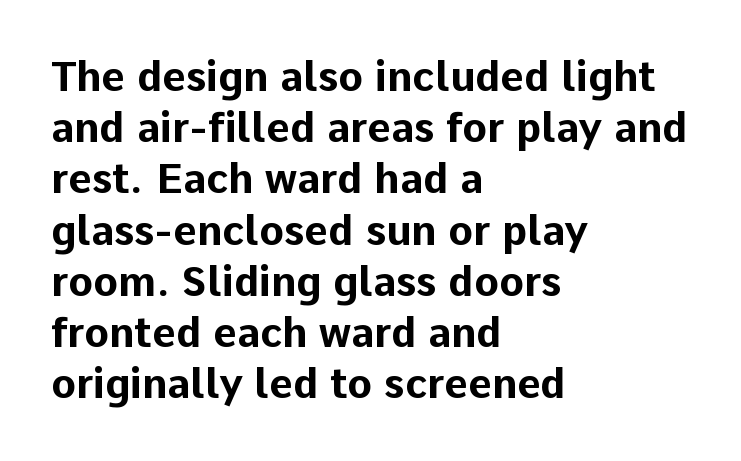
Q: Is the text bold? A: Yes.
Q: Is the text italic (slanted)? A: No, it is upright.
Q: Is the typeface a serif or a sans-serif typeface? A: Sans-serif.
Q: Is the text underlined? A: No.
Q: How is the paragraph aligned? A: Left-aligned.
Q: Is the spacing between letters normal or unusually wide? A: Normal.
Q: Is the spacing between lines tight, normal or loose? A: Normal.
Q: Width (condensed, normal, or wide)? A: Normal.
Q: Stroke contrast? A: Low.
Q: x-height? A: Medium.
Q: Monospaced? A: No.
